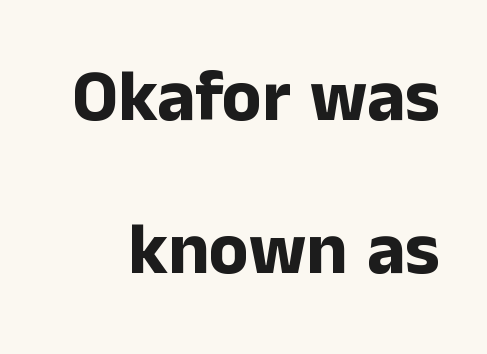
Q: Is the text bold? A: Yes.
Q: Is the text italic (slanted)? A: No, it is upright.
Q: Is the typeface a serif or a sans-serif typeface? A: Sans-serif.
Q: Is the text underlined? A: No.
Q: Is the spacing between letters normal or unusually wide? A: Normal.
Q: Is the spacing between lines tight, normal or loose? A: Loose.
Q: Width (condensed, normal, or wide)? A: Normal.
Q: Stroke contrast? A: Low.
Q: x-height? A: Medium.
Q: Monospaced? A: No.
